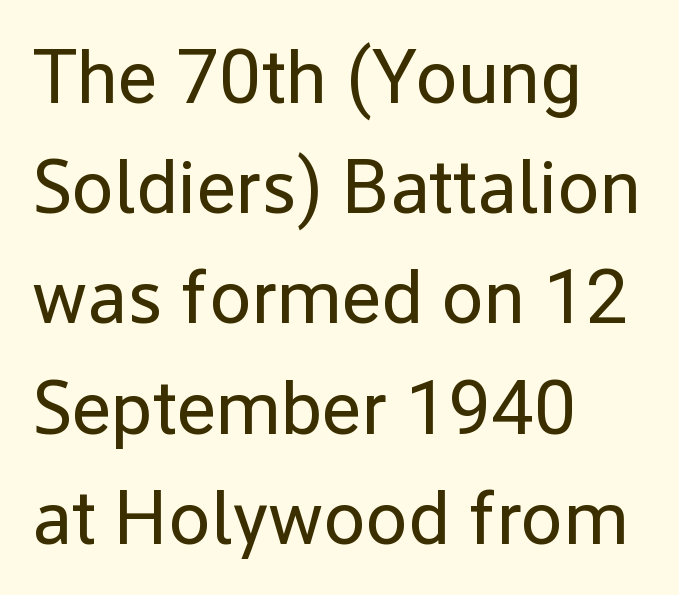
{"serif": "no", "italic": "no", "bold": "no", "weight": "regular", "width": "normal", "stroke_contrast": "low", "x_height": "medium", "monospaced": "no", "underline": "no", "align": "left", "line_spacing": "normal", "line_spacing_ratio": 1.45, "letter_spacing": "normal", "letter_spacing_em": 0.0, "glyph_px": 76}
